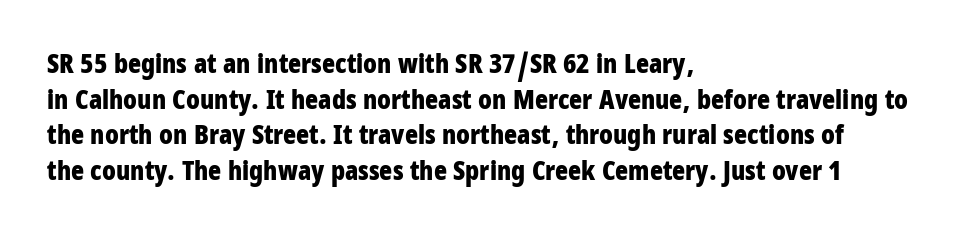
The image shows 27 px bold type, upright; set left-aligned, normal line spacing (1.32x), normal letter spacing, not underlined.
